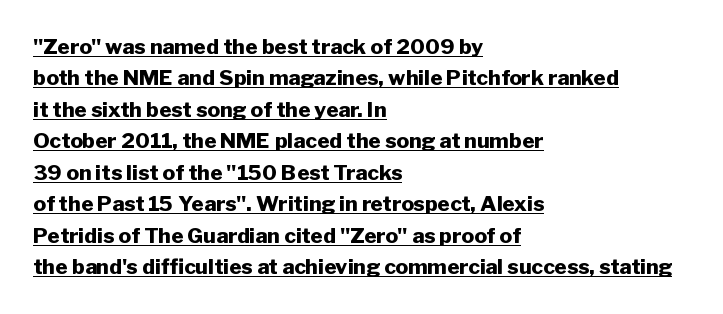
{"italic": "no", "bold": "yes", "underline": "yes", "align": "left", "line_spacing": "normal", "line_spacing_ratio": 1.5, "letter_spacing": "normal", "letter_spacing_em": 0.0, "glyph_px": 21}
